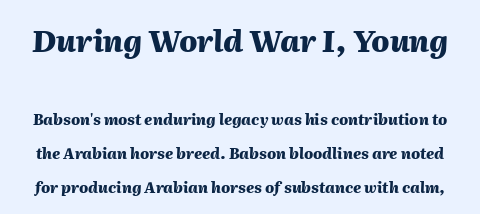
Decoration check: the copy has no underline. Of the two passages, the one on top uses the larger point size. The letters advance in unequal steps, a hallmark of proportional type. In terms of letterspacing, this is plain default setting.
